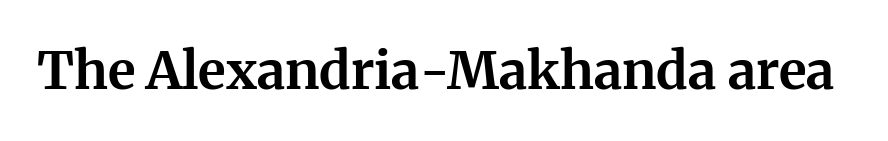
Q: Is the text bold? A: Yes.
Q: Is the text italic (slanted)? A: No, it is upright.
Q: Is the typeface a serif or a sans-serif typeface? A: Serif.
Q: Is the text underlined? A: No.
Q: Is the spacing between letters normal or unusually wide? A: Normal.
Q: Width (condensed, normal, or wide)? A: Normal.
Q: Stroke contrast? A: Medium.
Q: x-height? A: Medium.
Q: Monospaced? A: No.
